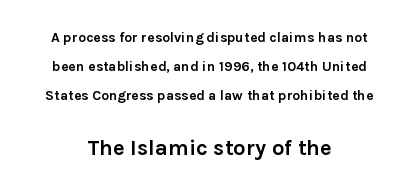
The image shows 22 px bold type, upright; set centered, loose line spacing (2.08x), normal letter spacing, not underlined; the second (bottom) block is 1.57x larger.
